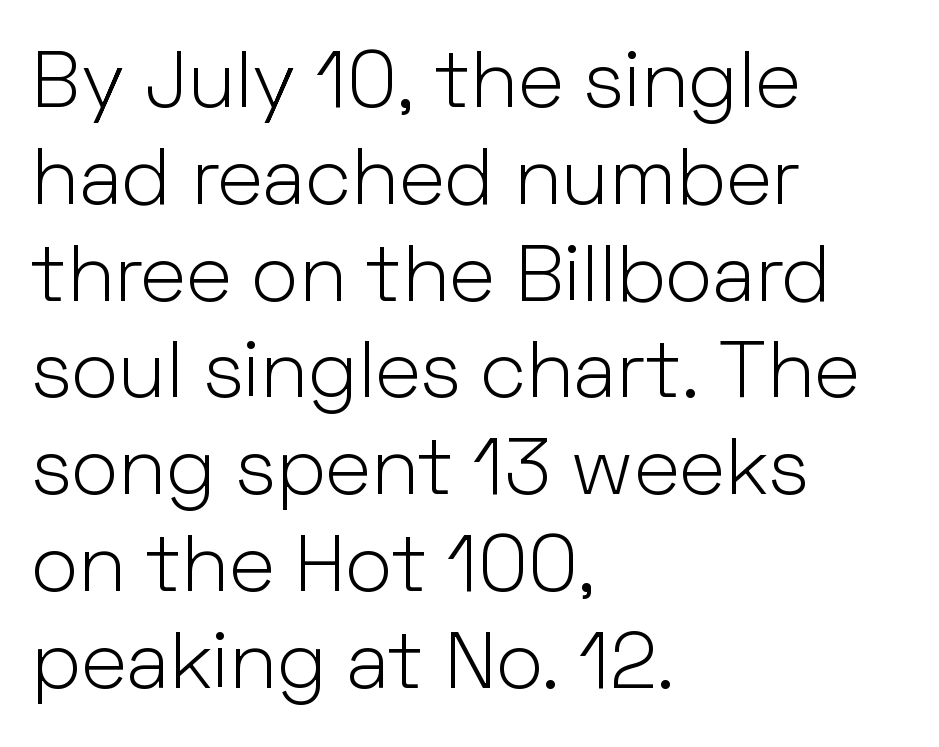
Q: Is the text bold? A: No.
Q: Is the text italic (slanted)? A: No, it is upright.
Q: Is the typeface a serif or a sans-serif typeface? A: Sans-serif.
Q: Is the text underlined? A: No.
Q: How is the paragraph aligned? A: Left-aligned.
Q: Is the spacing between letters normal or unusually wide? A: Normal.
Q: Width (condensed, normal, or wide)? A: Normal.
Q: Stroke contrast? A: Low.
Q: x-height? A: Medium.
Q: Monospaced? A: No.
